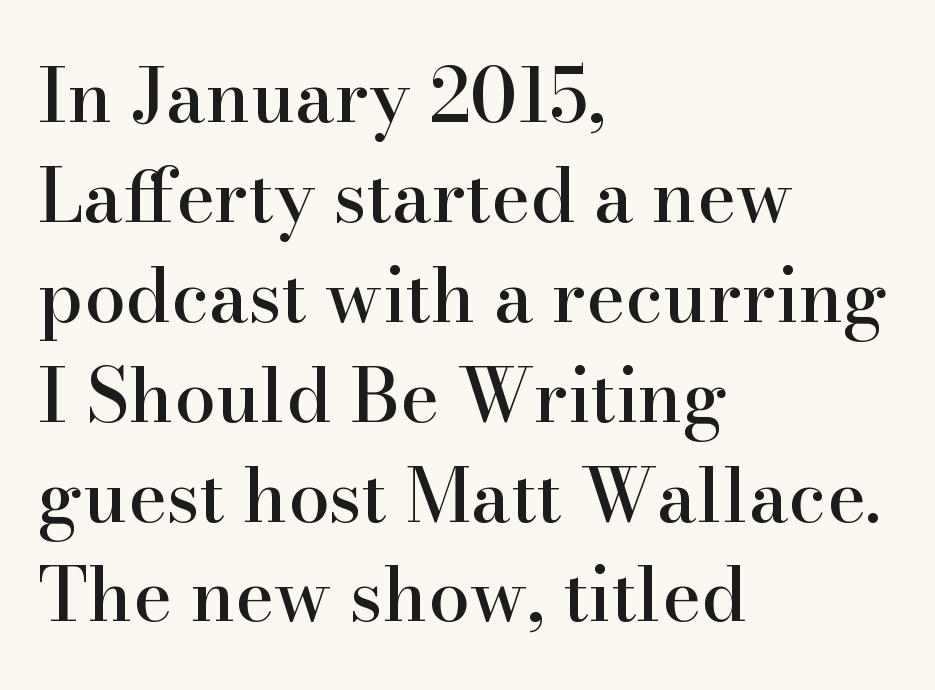
{"serif": "yes", "italic": "no", "width": "normal", "stroke_contrast": "high", "x_height": "small", "monospaced": "no", "underline": "no", "align": "left", "line_spacing": "normal", "line_spacing_ratio": 1.35, "letter_spacing": "normal", "letter_spacing_em": 0.0, "glyph_px": 74}
